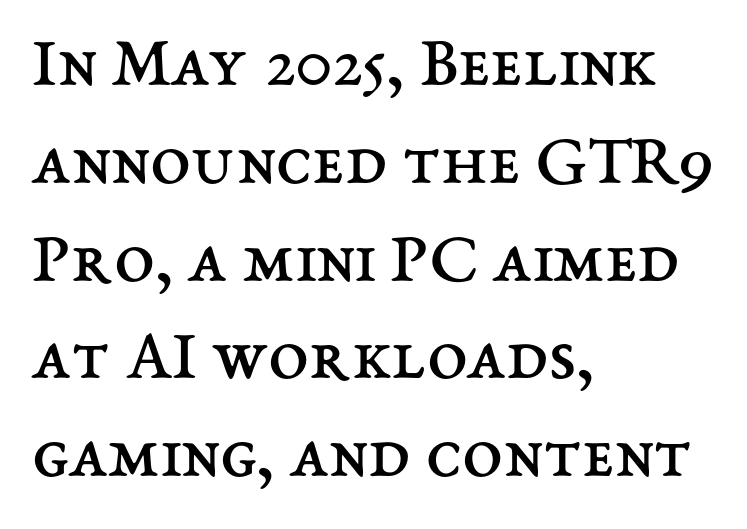
The image shows 73 px regular-weight type, upright; set left-aligned, normal line spacing (1.34x), normal letter spacing, not underlined; medium stroke contrast and a medium x-height.
